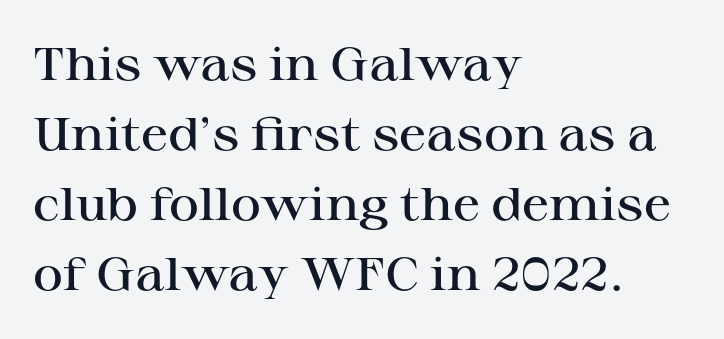
Q: Is the text bold? A: Semi-bold.
Q: Is the text italic (slanted)? A: No, it is upright.
Q: Is the typeface a serif or a sans-serif typeface? A: Serif.
Q: Is the text underlined? A: No.
Q: How is the paragraph aligned? A: Left-aligned.
Q: Is the spacing between letters normal or unusually wide? A: Normal.
Q: Is the spacing between lines tight, normal or loose? A: Normal.
Q: Width (condensed, normal, or wide)? A: Wide.
Q: Stroke contrast? A: High.
Q: x-height? A: Medium.
Q: Monospaced? A: No.
